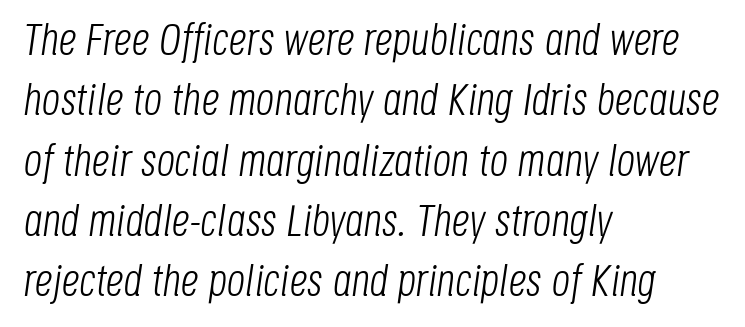
The horizontal fit of the characters is conventional and even. The rag falls on the right side of this text block. This block has exactly the height ordinary leading produces. The letterforms sit at book weight or below. The letters advance in unequal steps, a hallmark of proportional type. The words here are not underlined.
